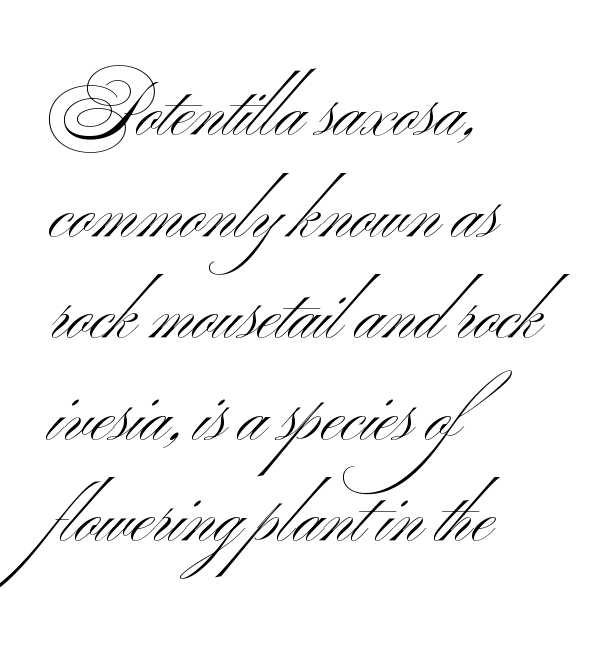
How are the letters spaced? Ordinarily, with no added tracking. Compared with a typical body face, this is equally light or lighter still. Proportional: the letters do not fall into vertical columns. Summary of vertical rhythm: regular, with standard interline spacing. The string is rendered with underlining switched off. I'd call this a sans setting — the letters go barefoot.
